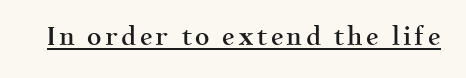
Q: Is the text bold? A: Semi-bold.
Q: Is the text italic (slanted)? A: No, it is upright.
Q: Is the text underlined? A: Yes.
